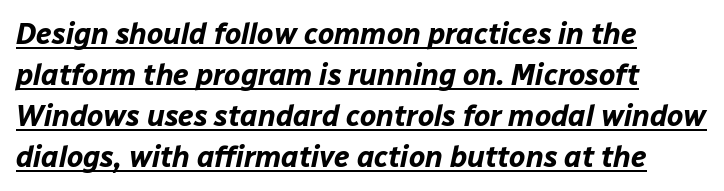
The image shows 29 px bold type, italic (leaning right); set left-aligned, normal line spacing (1.41x), normal letter spacing, underlined; low stroke contrast and a medium x-height.
